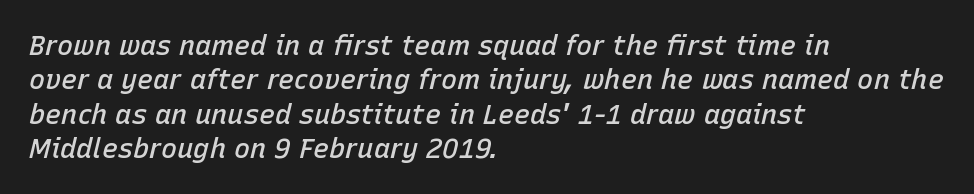
Heft: intermediate — a semibold. This is oblique type, the kind used for emphasis or titles. How would I describe the line gaps? Plain and ordinary. Quick note: underline off. Here the glyphs are tracked normally, forming tight word shapes. Left-aligned paragraph, ragged on the right.
